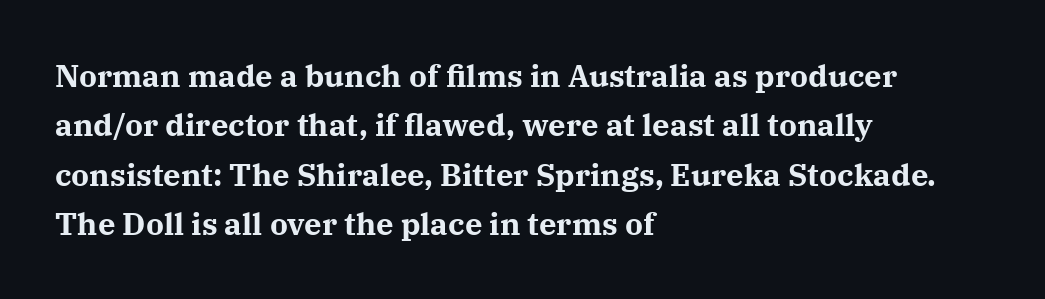
{"serif": "yes", "italic": "no", "bold": "yes", "weight": "bold", "width": "normal", "stroke_contrast": "medium", "x_height": "medium", "monospaced": "no", "underline": "no", "align": "left", "line_spacing": "normal", "line_spacing_ratio": 1.59, "letter_spacing": "normal", "letter_spacing_em": 0.0, "glyph_px": 31}
